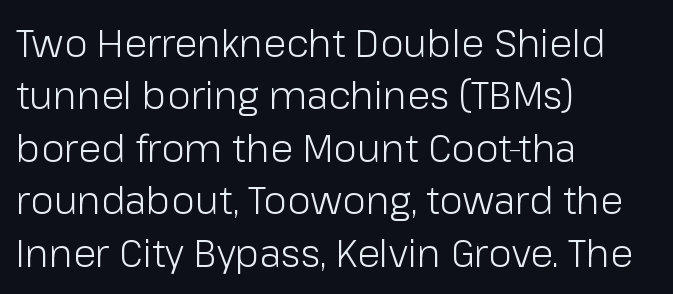
Q: Is the text bold? A: No.
Q: Is the text italic (slanted)? A: No, it is upright.
Q: Is the typeface a serif or a sans-serif typeface? A: Sans-serif.
Q: Is the text underlined? A: No.
Q: How is the paragraph aligned? A: Left-aligned.
Q: Is the spacing between letters normal or unusually wide? A: Normal.
Q: Is the spacing between lines tight, normal or loose? A: Normal.
Q: Width (condensed, normal, or wide)? A: Normal.
Q: Stroke contrast? A: Low.
Q: x-height? A: Medium.
Q: Monospaced? A: No.
